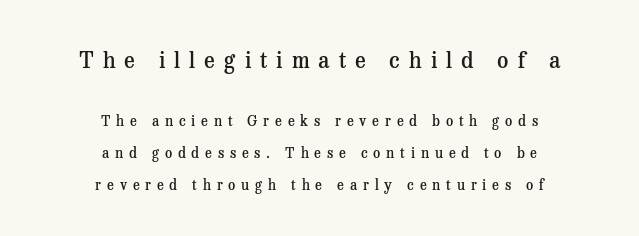
Q: Is the text bold? A: Semi-bold.
Q: Is the text italic (slanted)? A: No, it is upright.
Q: Is the text underlined? A: No.
Q: How is the paragraph aligned? A: Centered.
Q: Is the spacing between letters normal or unusually wide? A: Unusually wide.
Q: Is the spacing between lines tight, normal or loose? A: Loose.
Q: Which block of text is set in a larger size, the first (top) or the second (bottom)? A: The first (top) one.
